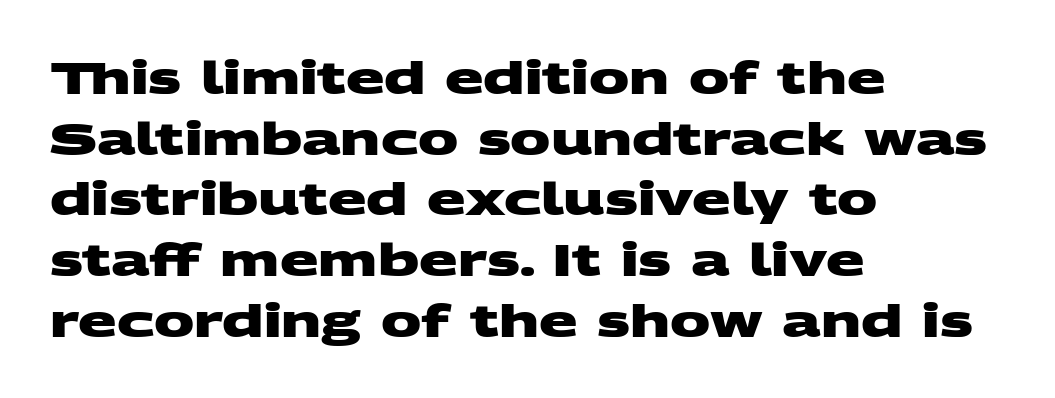
The image shows 45 px heavy, wide sans-serif type; set left-aligned, normal line spacing (1.35x), normal letter spacing, not underlined; medium stroke contrast and a large x-height.
